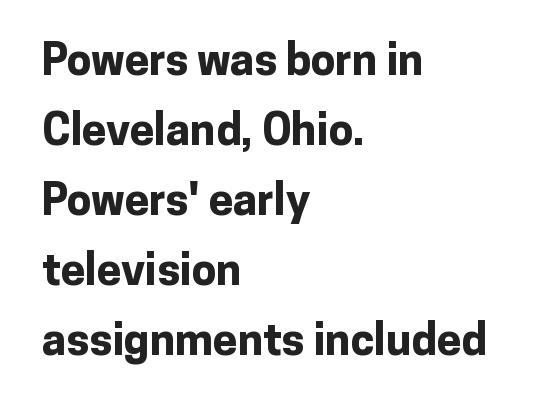
This sample has the flowing, uneven cadence of proportional lettering. These lines are set flush left with a ragged right edge. Students, note that the glyphs here touch the page at normal intervals. Quick note: underline off. These words are printed bold, with thick strokes throughout.
